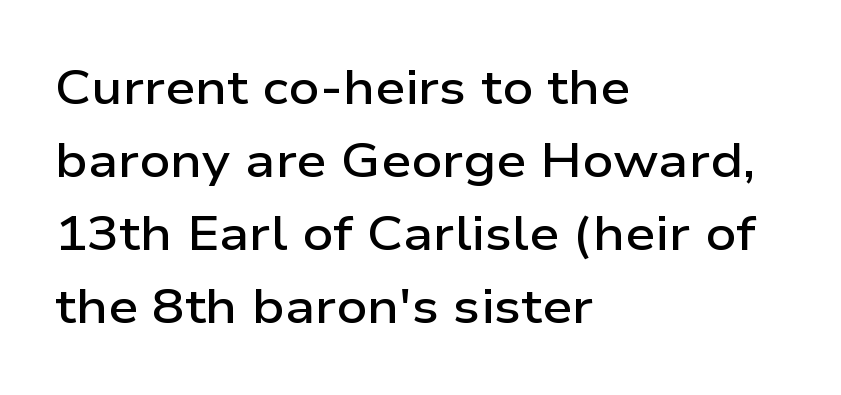
Q: Is the text bold? A: Semi-bold.
Q: Is the text italic (slanted)? A: No, it is upright.
Q: Is the typeface a serif or a sans-serif typeface? A: Sans-serif.
Q: Is the text underlined? A: No.
Q: How is the paragraph aligned? A: Left-aligned.
Q: Is the spacing between letters normal or unusually wide? A: Normal.
Q: Is the spacing between lines tight, normal or loose? A: Normal.
Q: Width (condensed, normal, or wide)? A: Wide.
Q: Stroke contrast? A: Low.
Q: x-height? A: Medium.
Q: Monospaced? A: No.
